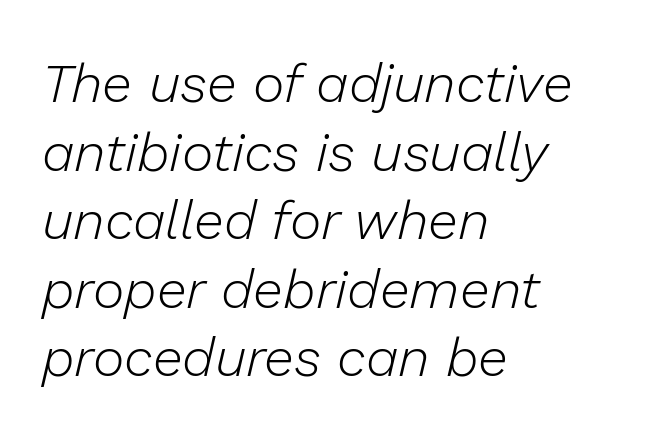
{"italic": "yes", "lean": "right", "slant_degrees": 13, "bold": "no", "weight": "light", "width": "normal", "stroke_contrast": "low", "x_height": "medium", "monospaced": "no", "underline": "no", "align": "left", "line_spacing": "normal", "line_spacing_ratio": 1.27, "letter_spacing": "normal", "letter_spacing_em": 0.0, "glyph_px": 54}
